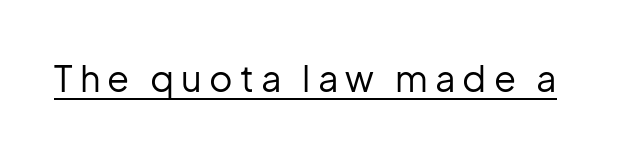
{"serif": "no", "italic": "no", "bold": "no", "weight": "regular", "width": "normal", "stroke_contrast": "low", "x_height": "medium", "monospaced": "no", "underline": "yes", "letter_spacing": "wide", "letter_spacing_em": 0.2, "glyph_px": 36}
